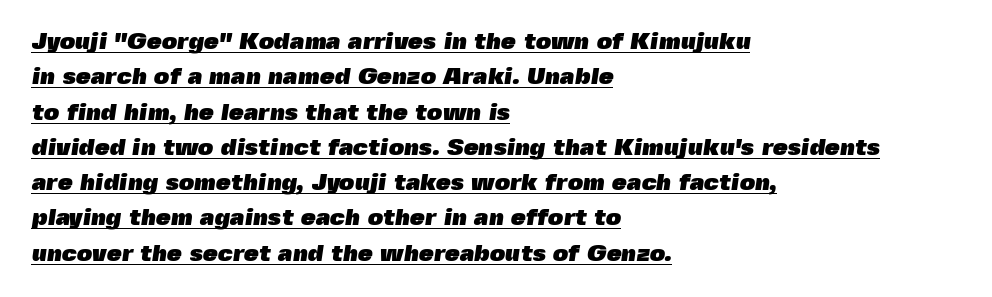
Each glyph is drawn with heavy, bold strokes. What decoration does the sample have? An underline. Is the letter spacing exaggerated? No — it looks like the ordinary default. The line-height multiplier appears to be the usual default. If you drew a ruler down the left edge, every line would touch it.
